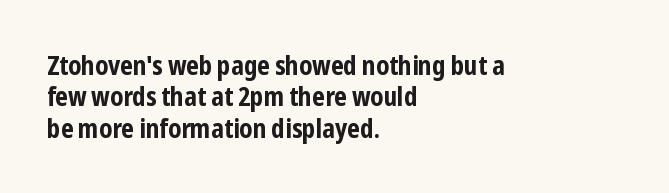
Posture: straight, roman, zero tilt. A student would call this left alignment; a typographer would say flush left, rag right. Rule under the text: the space is simply empty. Between one letter and the next there's only the usual sliver of space. Plenty of ink on the page — the face is bold.
